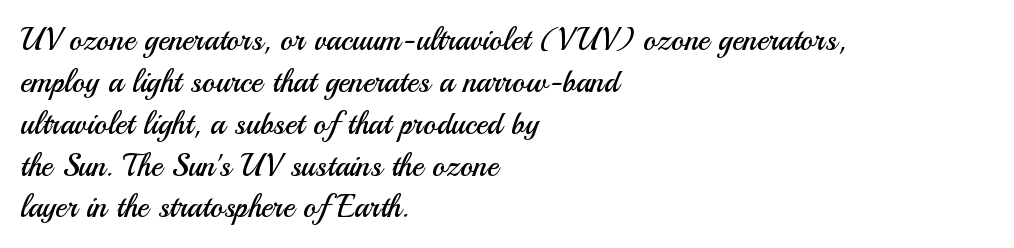
Observe the absence of serifs on each vertical stroke in this sample. The letters look calm and open, with moderate or lighter stems. Quick note: interline space is typical. Compared with typical body copy, the letter spacing here is the same. This rendering uses left alignment, leaving the right contour irregular. Underlining? Definitely not there.
